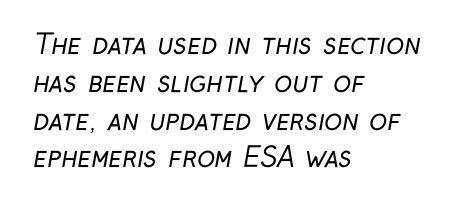
Q: Is the text bold? A: No.
Q: Is the text underlined? A: No.
Q: How is the paragraph aligned? A: Left-aligned.
Q: Is the spacing between letters normal or unusually wide? A: Normal.
Q: Is the spacing between lines tight, normal or loose? A: Normal.
